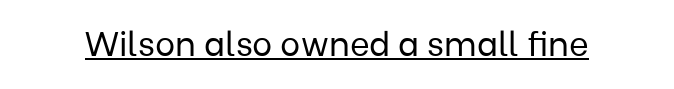
The image shows 34 px regular-weight sans-serif type, upright; set normal letter spacing, underlined; low stroke contrast and a medium x-height.
